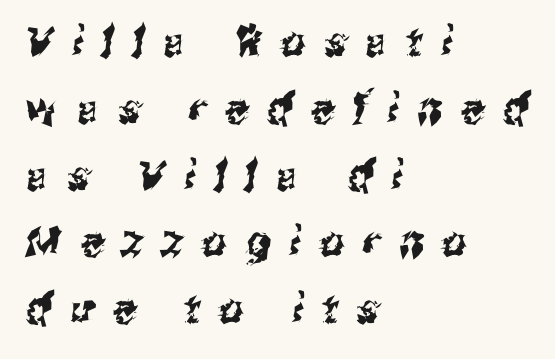
Look at the tracking — it's clearly loosened, letters drifting apart. Is this a fixed-width face? No — the glyphs have proportional, varying widths. Honestly, there is no underline to notice here at all. Horizontal alignment here is leftward, the default for most running prose. Serif or sans? Sans — the stroke terminals are bare.
